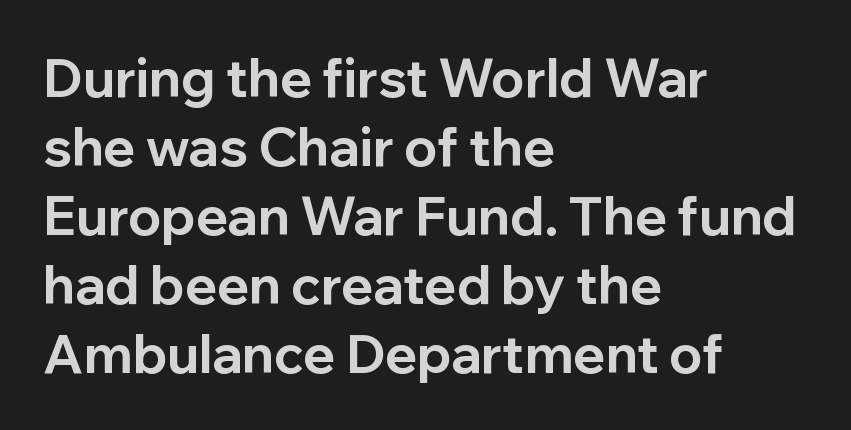
Each letter's strokes conclude bluntly, with no projecting serifs. This sample has the flowing, uneven cadence of proportional lettering. Is there any slant? The stems are plumb. How heavy is the stroke? Heavy — this is a bold. Is there much room between lines? A standard amount, neither cramped nor airy.
